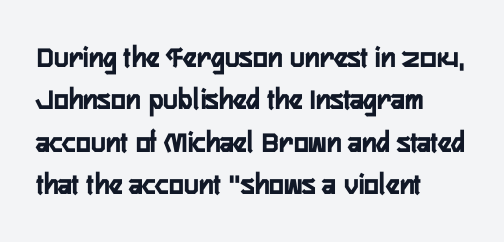
{"serif": "no", "italic": "no", "width": "condensed", "stroke_contrast": "low", "x_height": "medium", "monospaced": "no", "underline": "no", "align": "left", "line_spacing": "normal", "line_spacing_ratio": 1.37, "letter_spacing": "normal", "letter_spacing_em": 0.0, "glyph_px": 31}
